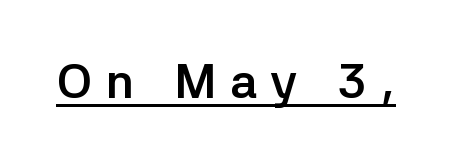
The image shows 48 px semibold sans-serif type, upright; set unusually wide letter spacing (+0.29 em), underlined; low stroke contrast and a medium x-height.
